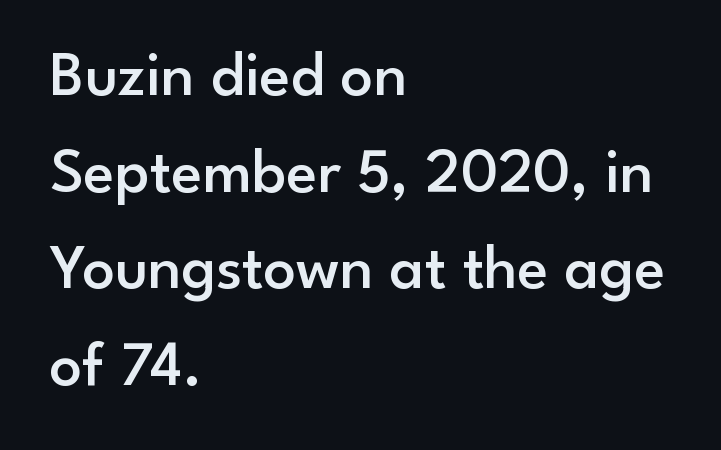
{"serif": "no", "italic": "no", "bold": "semi", "weight": "semibold", "width": "normal", "stroke_contrast": "low", "x_height": "small", "monospaced": "no", "underline": "no", "align": "left", "line_spacing": "normal", "line_spacing_ratio": 1.51, "letter_spacing": "normal", "letter_spacing_em": 0.0, "glyph_px": 64}
